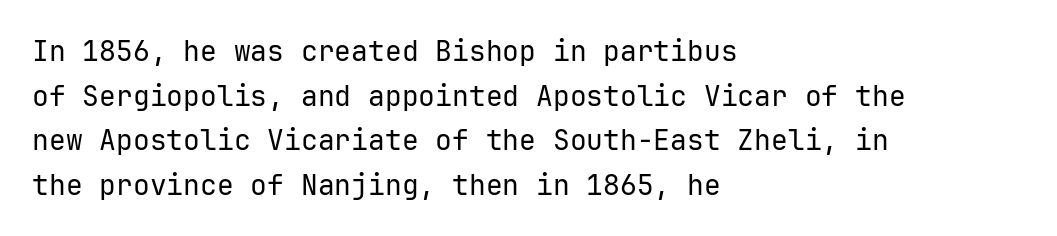
The image shows 28 px regular-weight sans-serif type, upright; set left-aligned, normal line spacing (1.59x), normal letter spacing, not underlined; low stroke contrast and a medium x-height.
